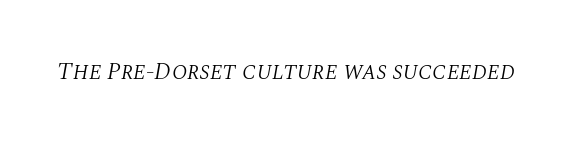
The image shows 24 px text type, italic (leaning right); set normal letter spacing, not underlined.
